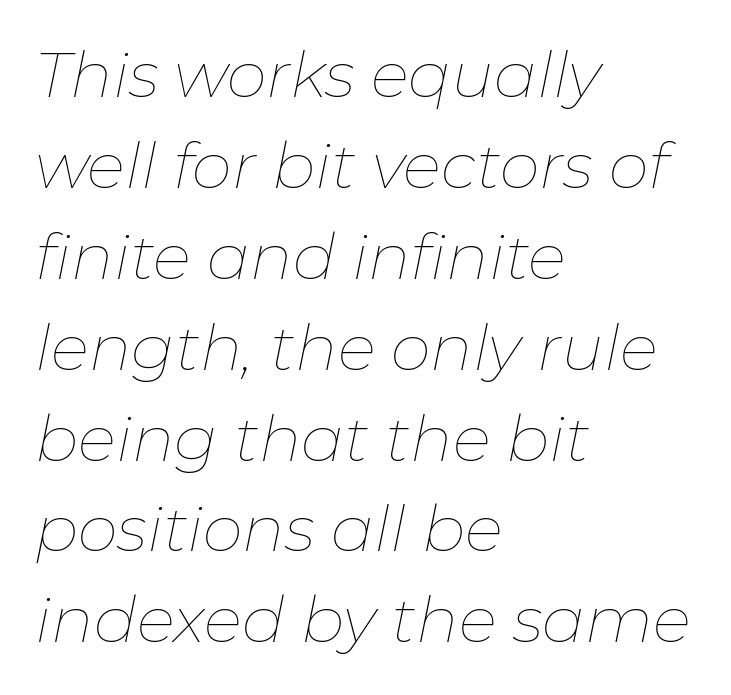
Q: Is the text bold? A: No.
Q: Is the text italic (slanted)? A: Yes, it leans right by about 11 degrees.
Q: Is the text underlined? A: No.
Q: How is the paragraph aligned? A: Left-aligned.
Q: Is the spacing between letters normal or unusually wide? A: Normal.
Q: Is the spacing between lines tight, normal or loose? A: Normal.
Q: Width (condensed, normal, or wide)? A: Normal.
Q: Stroke contrast? A: Low.
Q: x-height? A: Medium.
Q: Monospaced? A: No.
